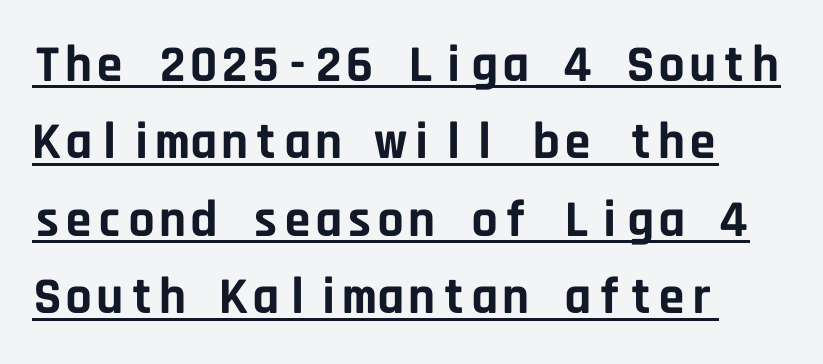
{"serif": "no", "italic": "no", "bold": "yes", "weight": "bold", "width": "normal", "stroke_contrast": "low", "x_height": "large", "monospaced": "yes", "underline": "yes", "line_spacing": "normal", "line_spacing_ratio": 1.49, "letter_spacing": "normal", "letter_spacing_em": 0.0, "glyph_px": 52}
